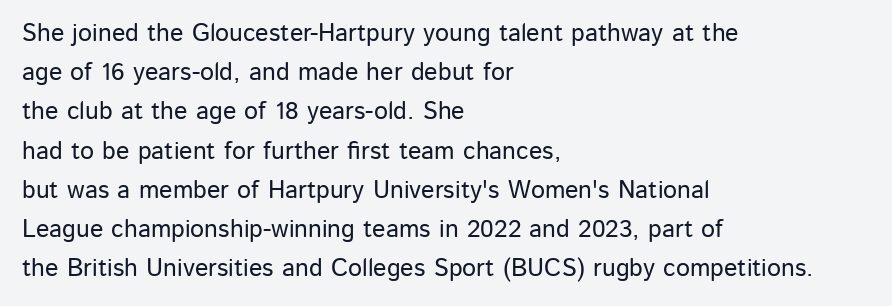
{"italic": "no", "underline": "no", "align": "left", "line_spacing": "normal", "line_spacing_ratio": 1.57, "letter_spacing": "normal", "letter_spacing_em": 0.0, "glyph_px": 25}
